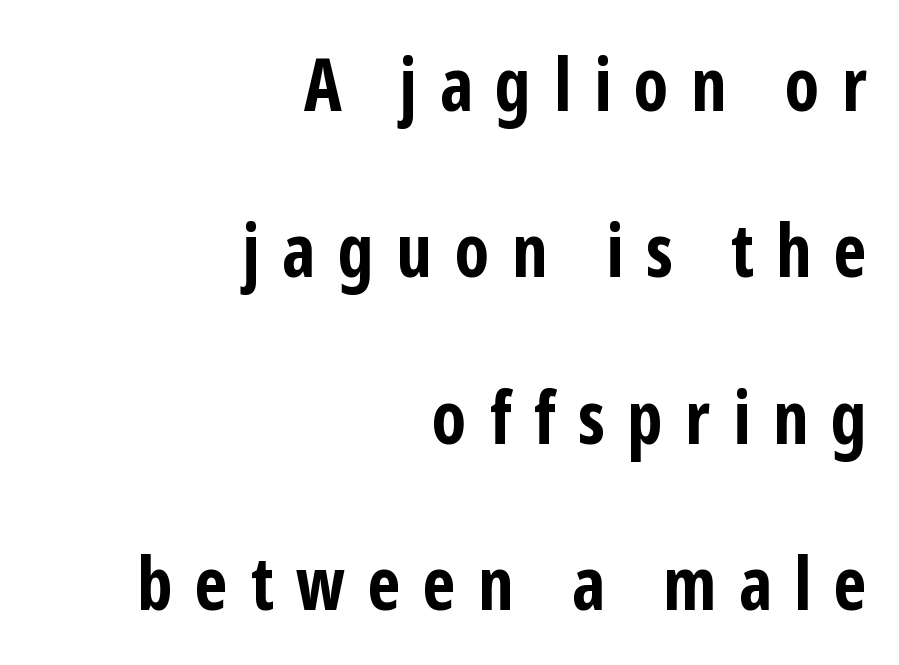
The image shows 73 px bold, condensed sans-serif type, upright; set right-aligned, loose line spacing (2.28x), unusually wide letter spacing (+0.31 em), not underlined; low stroke contrast and a medium x-height.
